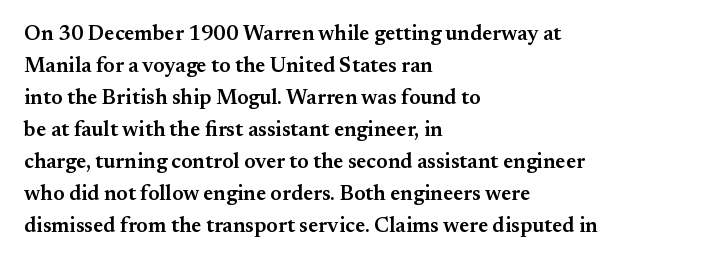
Q: Is the text bold? A: Semi-bold.
Q: Is the text italic (slanted)? A: No, it is upright.
Q: Is the text underlined? A: No.
Q: How is the paragraph aligned? A: Left-aligned.
Q: Is the spacing between letters normal or unusually wide? A: Normal.
Q: Is the spacing between lines tight, normal or loose? A: Normal.
